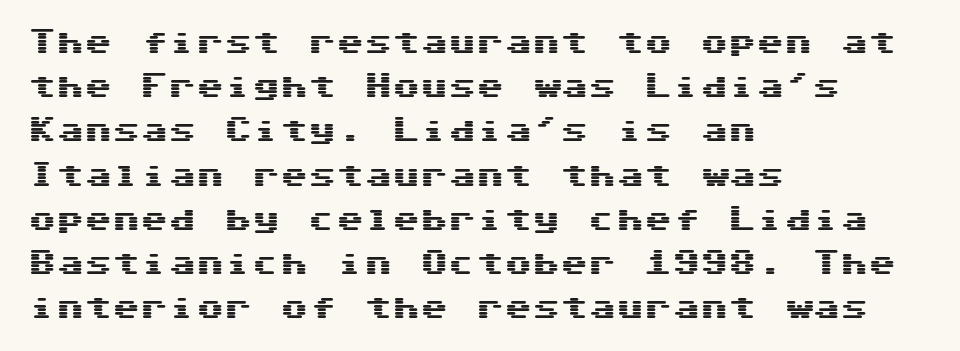
The image shows 28 px wide sans-serif type, upright, monospaced; set left-aligned, normal line spacing (1.58x), normal letter spacing, not underlined; medium stroke contrast and a medium x-height.
